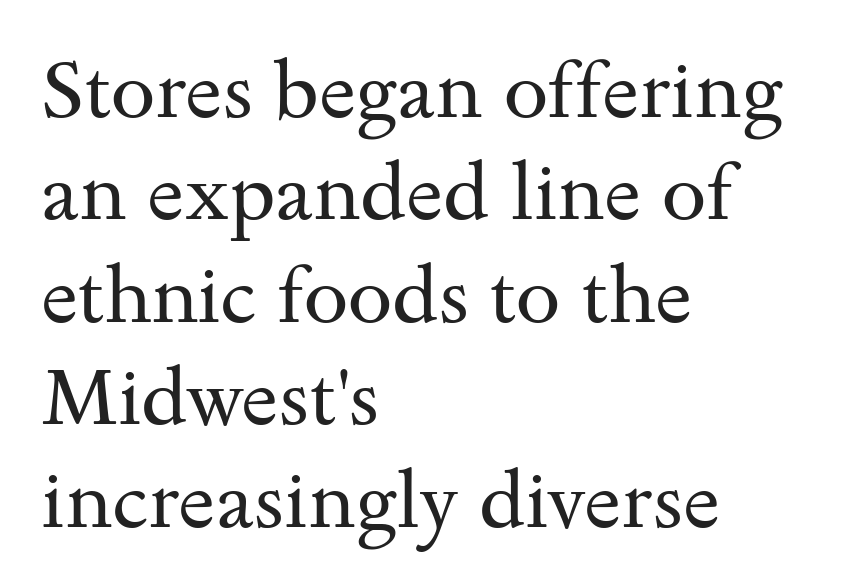
Horizontally, the lines are justified to the leading edge only. Rule under the text: the space is simply empty. Rows of type keep a routine distance in the vertical direction. Nope, not italic — everything's standing straight. The typeface chosen for these lines features serifs. Each word holds together tightly as a unit, with standard inter-letter gaps.
